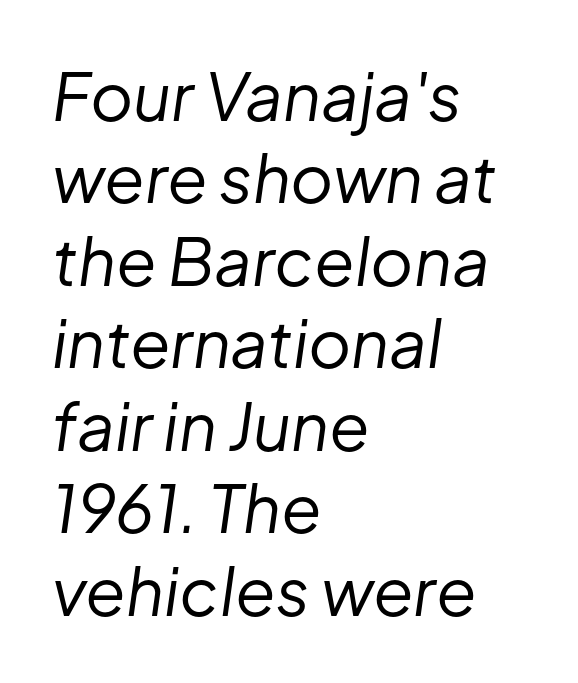
Weight: in the light-to-regular range. This sample is left-justified, so line endings fall wherever the words run out. You could not count columns in this text — the font is proportionally spaced. A typesetter would call this leading conventional body-copy spacing. A typesetter would call this zero additional tracking.
